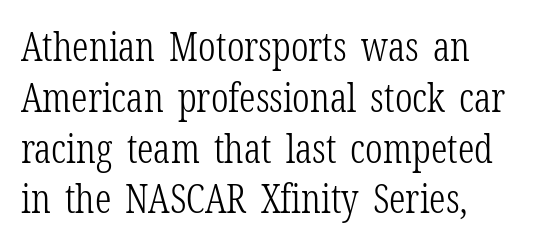
{"serif": "yes", "italic": "no", "bold": "no", "weight": "light", "width": "condensed", "stroke_contrast": "low", "x_height": "medium", "monospaced": "no", "underline": "no", "line_spacing": "normal", "line_spacing_ratio": 1.27, "letter_spacing": "normal", "letter_spacing_em": 0.0, "glyph_px": 40}
